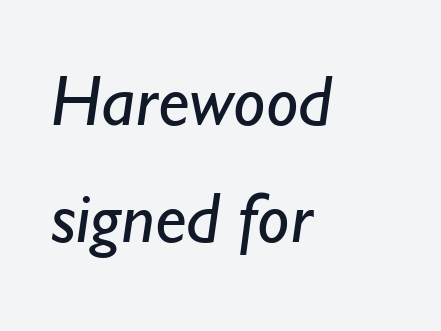
{"serif": "no", "bold": "no", "weight": "regular", "width": "normal", "stroke_contrast": "low", "x_height": "small", "monospaced": "no", "underline": "no", "align": "left", "line_spacing": "normal", "line_spacing_ratio": 1.63, "letter_spacing": "normal", "letter_spacing_em": 0.0, "glyph_px": 72}
